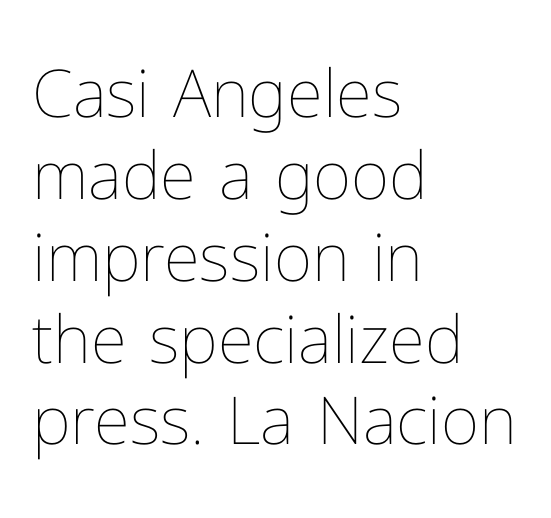
The image shows 66 px thin type, upright; set left-aligned, line spacing 1.24x, normal letter spacing, not underlined; low stroke contrast and a medium x-height.
